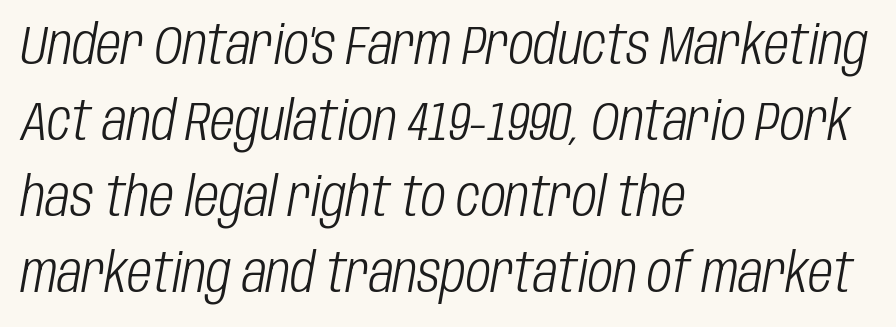
The image shows 54 px light, condensed type, italic (leaning right); set left-aligned, normal line spacing (1.41x), normal letter spacing, not underlined; low stroke contrast and a large x-height.
